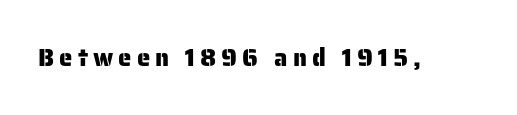
The image shows 24 px text type, upright; set unusually wide letter spacing (+0.21 em), not underlined.
